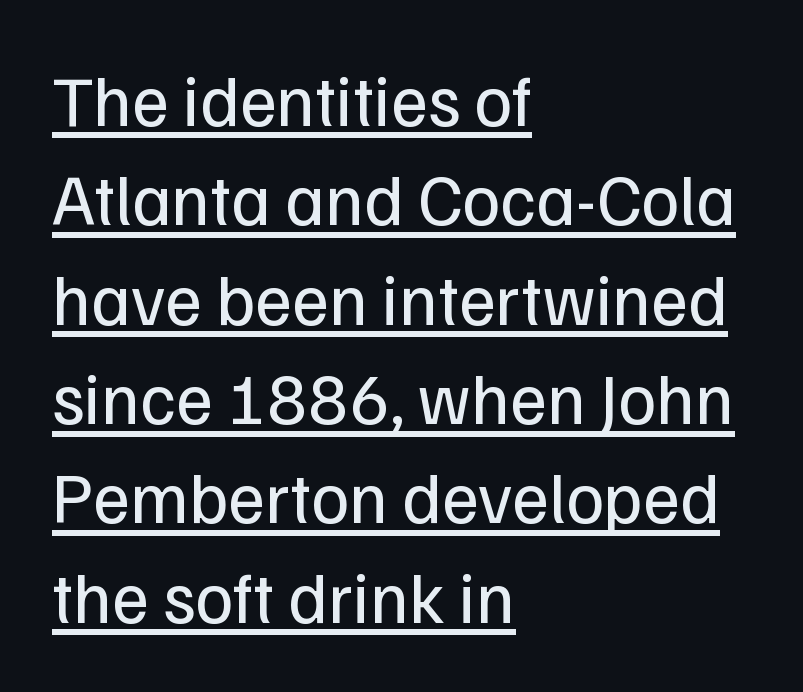
Q: Is the text bold? A: No.
Q: Is the text italic (slanted)? A: No, it is upright.
Q: Is the typeface a serif or a sans-serif typeface? A: Sans-serif.
Q: Is the text underlined? A: Yes.
Q: How is the paragraph aligned? A: Left-aligned.
Q: Is the spacing between letters normal or unusually wide? A: Normal.
Q: Is the spacing between lines tight, normal or loose? A: Normal.
Q: Width (condensed, normal, or wide)? A: Normal.
Q: Stroke contrast? A: Low.
Q: x-height? A: Medium.
Q: Monospaced? A: No.
